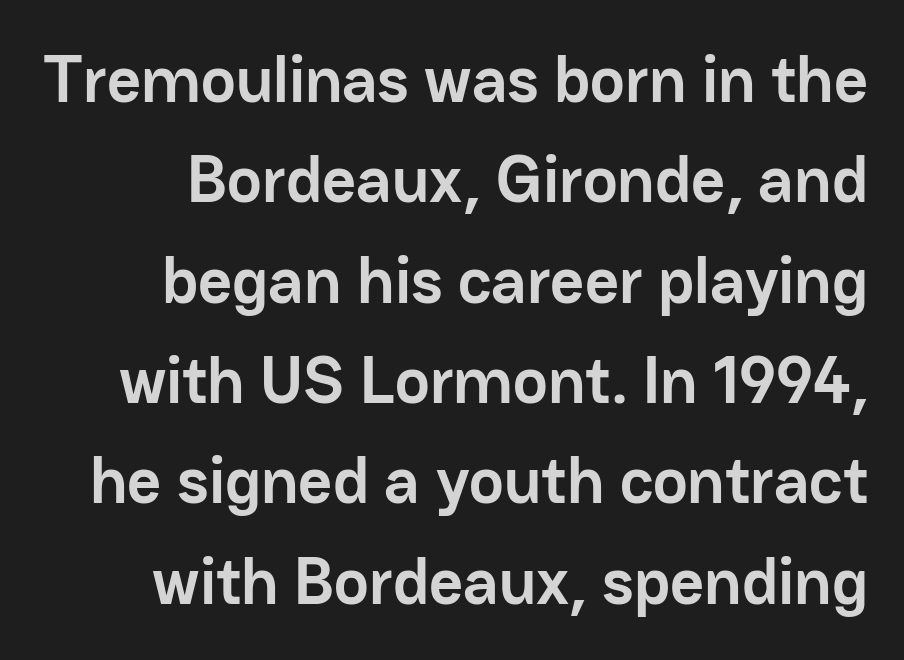
{"serif": "no", "italic": "no", "bold": "yes", "weight": "semibold", "width": "normal", "stroke_contrast": "low", "x_height": "medium", "monospaced": "no", "underline": "no", "align": "right", "line_spacing": "normal", "line_spacing_ratio": 1.52, "letter_spacing": "normal", "letter_spacing_em": 0.0, "glyph_px": 66}
